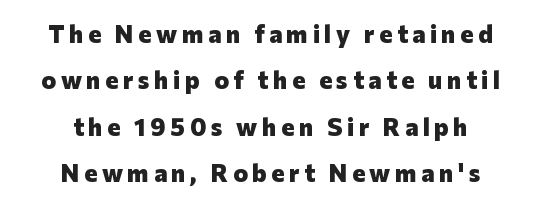
These lines stack symmetrically, like a column narrowing and widening about its center. Bold? Absolutely — the strokes are thick and heavy. The gap between lines stays unmarked. A typesetter would mark this as roman, not italic.
